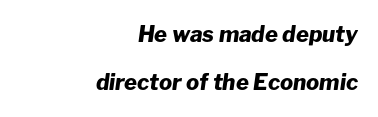
Q: Is the text bold? A: Yes.
Q: Is the text italic (slanted)? A: Yes, it leans right by about 8 degrees.
Q: Is the text underlined? A: No.
Q: How is the paragraph aligned? A: Right-aligned.
Q: Is the spacing between letters normal or unusually wide? A: Normal.
Q: Is the spacing between lines tight, normal or loose? A: Loose.
